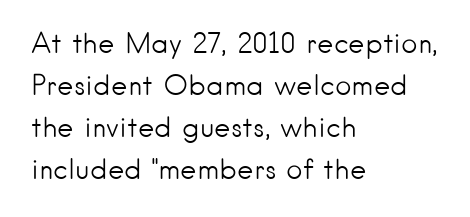
{"serif": "no", "italic": "no", "bold": "no", "weight": "light", "width": "normal", "stroke_contrast": "low", "x_height": "small", "monospaced": "no", "underline": "no", "align": "left", "line_spacing": "normal", "line_spacing_ratio": 1.5, "letter_spacing": "normal", "letter_spacing_em": 0.0, "glyph_px": 28}
